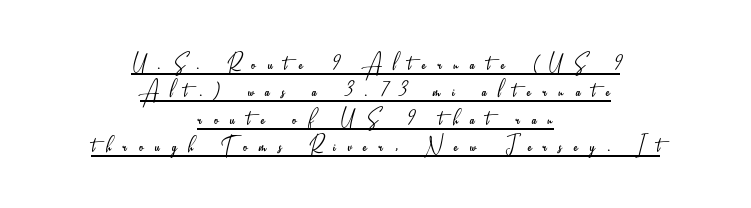
{"serif": "no", "bold": "no", "weight": "light", "width": "condensed", "stroke_contrast": "low", "x_height": "small", "monospaced": "no", "underline": "yes", "align": "center", "line_spacing": "tight", "line_spacing_ratio": 0.98, "letter_spacing": "wide", "letter_spacing_em": 0.42, "glyph_px": 28}
